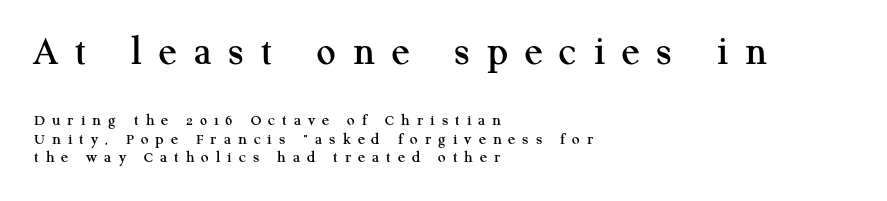
{"serif": "yes", "italic": "no", "width": "normal", "stroke_contrast": "medium", "x_height": "medium", "monospaced": "no", "underline": "no", "align": "left", "line_spacing": "tight", "line_spacing_ratio": 1.09, "letter_spacing": "wide", "letter_spacing_em": 0.41, "larger_block": "first", "size_ratio": 2.47, "glyph_px": 42}
